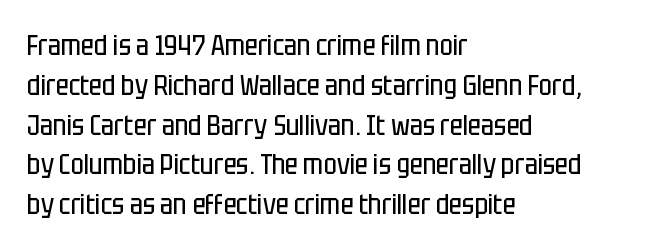
The image shows 28 px regular-weight, condensed sans-serif type, upright; set left-aligned, normal line spacing (1.42x), normal letter spacing, not underlined; low stroke contrast and a large x-height.
